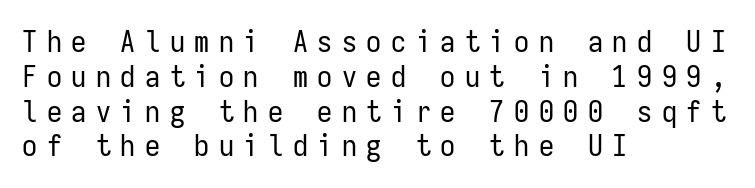
Q: Is the text bold? A: No.
Q: Is the text italic (slanted)? A: No, it is upright.
Q: Is the typeface a serif or a sans-serif typeface? A: Sans-serif.
Q: Is the text underlined? A: No.
Q: How is the paragraph aligned? A: Left-aligned.
Q: Is the spacing between letters normal or unusually wide? A: Unusually wide.
Q: Width (condensed, normal, or wide)? A: Condensed.
Q: Stroke contrast? A: Low.
Q: x-height? A: Medium.
Q: Monospaced? A: Yes.
